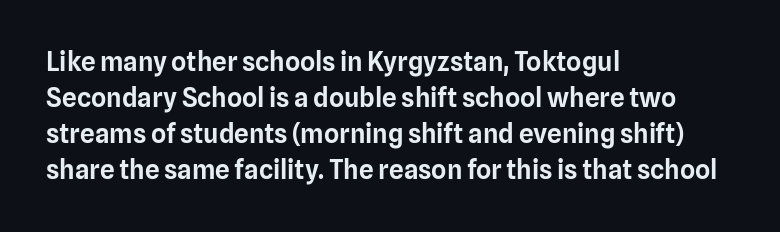
The image shows 26 px text type, upright; set left-aligned, normal line spacing (1.39x), normal letter spacing, not underlined.
